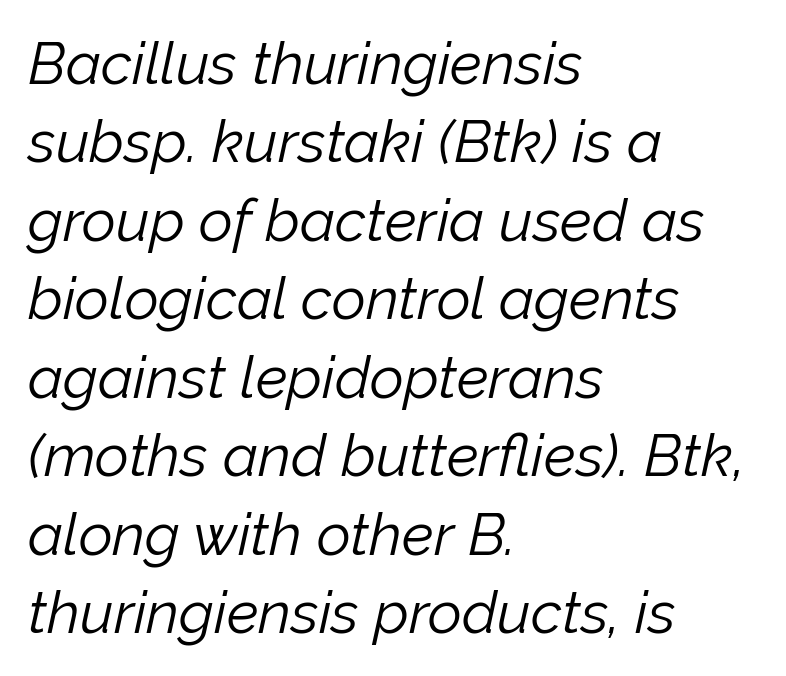
A typesetter would call this leading conventional body-copy spacing. Notice how the passage keeps a crisp vertical edge on the left only. What stands out about the letter spacing? Nothing — it is the standard amount. Compared with ordinary roman type, these characters are visibly tilted. Nobody drew a line under any word here.
